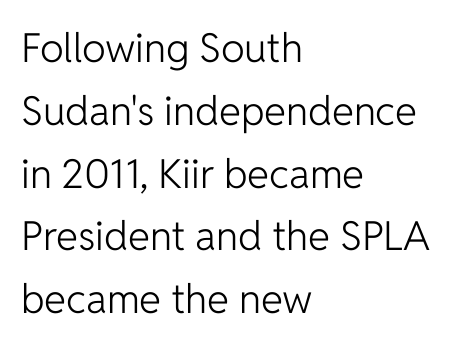
Q: Is the text bold? A: No.
Q: Is the text italic (slanted)? A: No, it is upright.
Q: Is the typeface a serif or a sans-serif typeface? A: Sans-serif.
Q: Is the text underlined? A: No.
Q: How is the paragraph aligned? A: Left-aligned.
Q: Is the spacing between letters normal or unusually wide? A: Normal.
Q: Is the spacing between lines tight, normal or loose? A: Normal.
Q: Width (condensed, normal, or wide)? A: Normal.
Q: Stroke contrast? A: Low.
Q: x-height? A: Medium.
Q: Monospaced? A: No.
